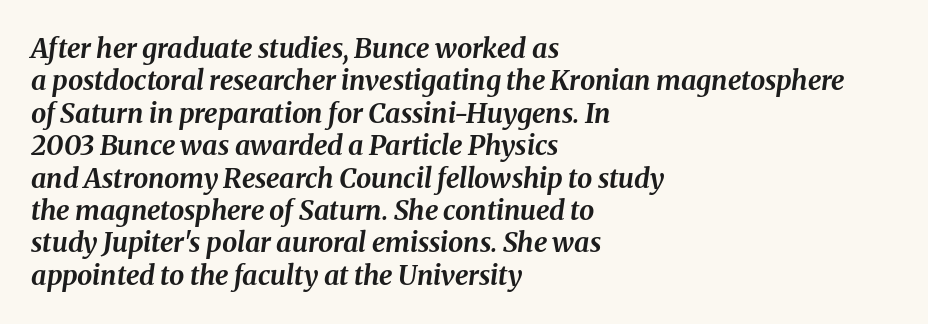
{"italic": "yes", "lean": "right", "slant_degrees": 8, "bold": "yes", "underline": "no", "align": "left", "line_spacing_ratio": 1.2, "letter_spacing": "normal", "letter_spacing_em": 0.0, "glyph_px": 27}
